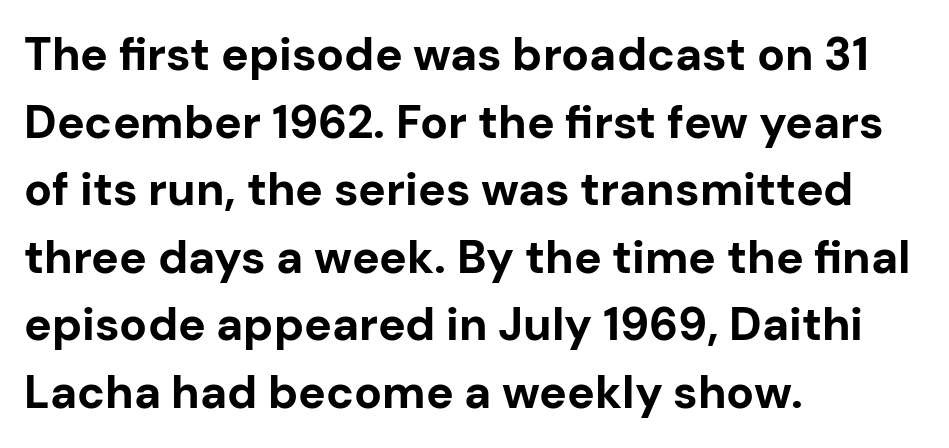
Q: Is the text bold? A: Yes.
Q: Is the text italic (slanted)? A: No, it is upright.
Q: Is the typeface a serif or a sans-serif typeface? A: Sans-serif.
Q: Is the text underlined? A: No.
Q: How is the paragraph aligned? A: Left-aligned.
Q: Is the spacing between letters normal or unusually wide? A: Normal.
Q: Is the spacing between lines tight, normal or loose? A: Normal.
Q: Width (condensed, normal, or wide)? A: Normal.
Q: Stroke contrast? A: Low.
Q: x-height? A: Medium.
Q: Monospaced? A: No.
